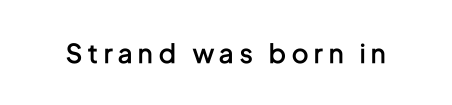
Q: Is the text bold? A: Semi-bold.
Q: Is the text italic (slanted)? A: No, it is upright.
Q: Is the text underlined? A: No.
Q: Is the spacing between letters normal or unusually wide? A: Unusually wide.
